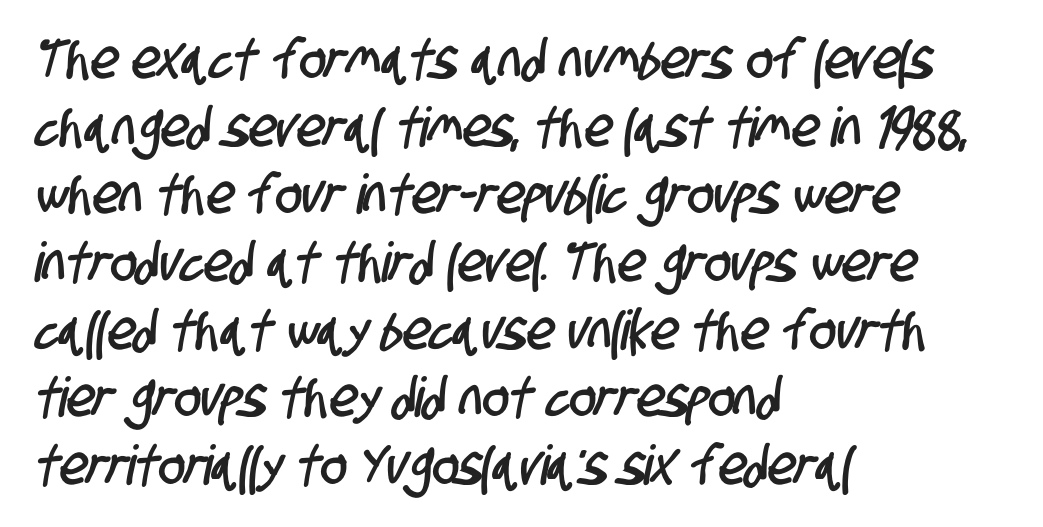
Q: Is the typeface a serif or a sans-serif typeface? A: Sans-serif.
Q: Is the text underlined? A: No.
Q: How is the paragraph aligned? A: Left-aligned.
Q: Is the spacing between letters normal or unusually wide? A: Normal.
Q: Width (condensed, normal, or wide)? A: Condensed.
Q: Stroke contrast? A: Low.
Q: x-height? A: Large.
Q: Monospaced? A: No.
